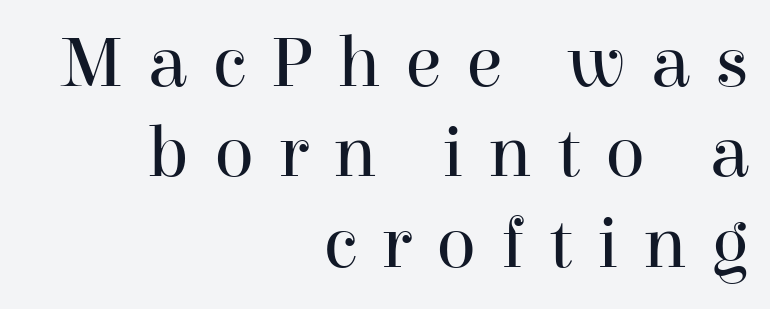
These lines are set flush right with a ragged left edge. The rendering inserts visible extra space after every character. No italicization has been applied; the sample stays upright. Counters stay open thanks to moderate or lighter strokes. Here the designer chose a conventional face with non-uniform glyph widths. A bare baseline throughout the passage.
